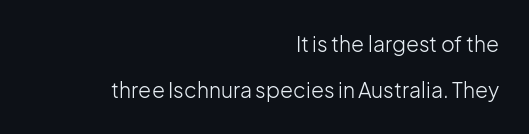
Q: Is the text bold? A: No.
Q: Is the text italic (slanted)? A: No, it is upright.
Q: Is the text underlined? A: No.
Q: How is the paragraph aligned? A: Right-aligned.
Q: Is the spacing between letters normal or unusually wide? A: Normal.
Q: Is the spacing between lines tight, normal or loose? A: Loose.
